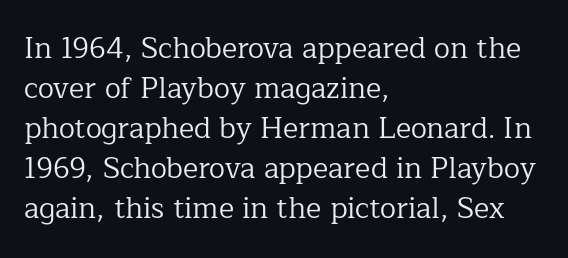
The image shows 29 px regular-weight serif type, upright; set left-aligned, normal line spacing (1.38x), normal letter spacing, not underlined; low stroke contrast and a medium x-height.
